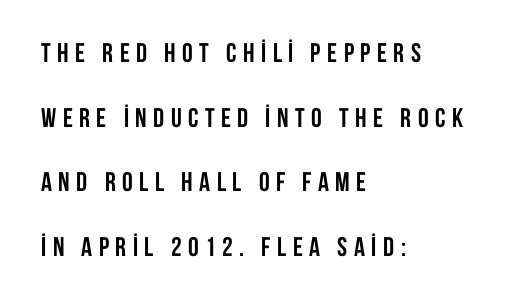
Q: Is the text bold? A: Yes.
Q: Is the text italic (slanted)? A: No, it is upright.
Q: Is the text underlined? A: No.
Q: How is the paragraph aligned? A: Left-aligned.
Q: Is the spacing between letters normal or unusually wide? A: Unusually wide.
Q: Is the spacing between lines tight, normal or loose? A: Loose.
